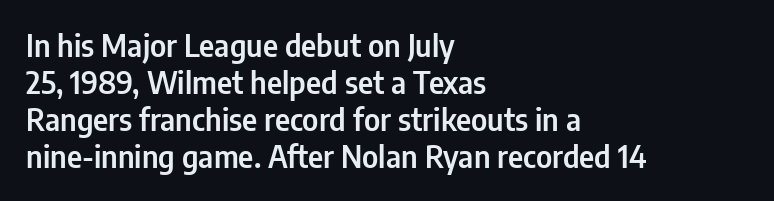
Look at the bottom of the vertical strokes: they stop flat, with no serifs. The specimen reads as upright at a glance. Descender tails drop into unmarked territory. Character widths vary here, with narrow letters taking less room than wide ones.
